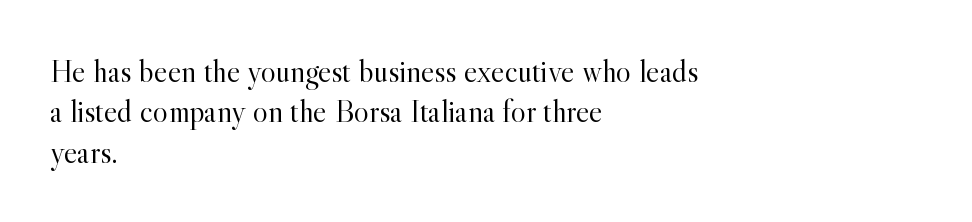
Q: Is the text bold? A: No.
Q: Is the text italic (slanted)? A: No, it is upright.
Q: Is the typeface a serif or a sans-serif typeface? A: Serif.
Q: Is the text underlined? A: No.
Q: How is the paragraph aligned? A: Left-aligned.
Q: Is the spacing between letters normal or unusually wide? A: Normal.
Q: Is the spacing between lines tight, normal or loose? A: Normal.
Q: Width (condensed, normal, or wide)? A: Normal.
Q: x-height? A: Small.
Q: Monospaced? A: No.
